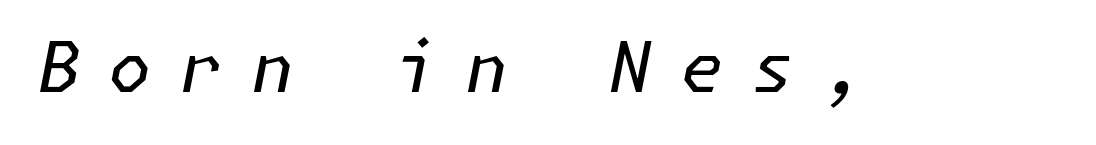
Plain, unruled lines of type. Words appear elongated and porous because spacing is wide. Summary of weight: not heavy and not bold. Rendered with sloped, italic letterforms.
